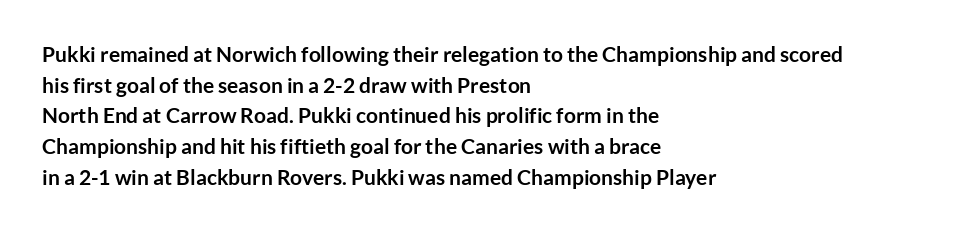
Q: Is the text bold? A: Yes.
Q: Is the text italic (slanted)? A: No, it is upright.
Q: Is the text underlined? A: No.
Q: How is the paragraph aligned? A: Left-aligned.
Q: Is the spacing between letters normal or unusually wide? A: Normal.
Q: Is the spacing between lines tight, normal or loose? A: Normal.
